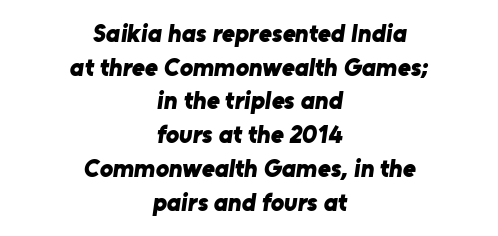
The space between consecutive lines is moderate. Is the block centered? Yes — each line is placed symmetrically about the middle. The words here are not underlined. Plenty of ink on the page — the face is bold. What stands out about the letter spacing? Nothing — it is the standard amount.
